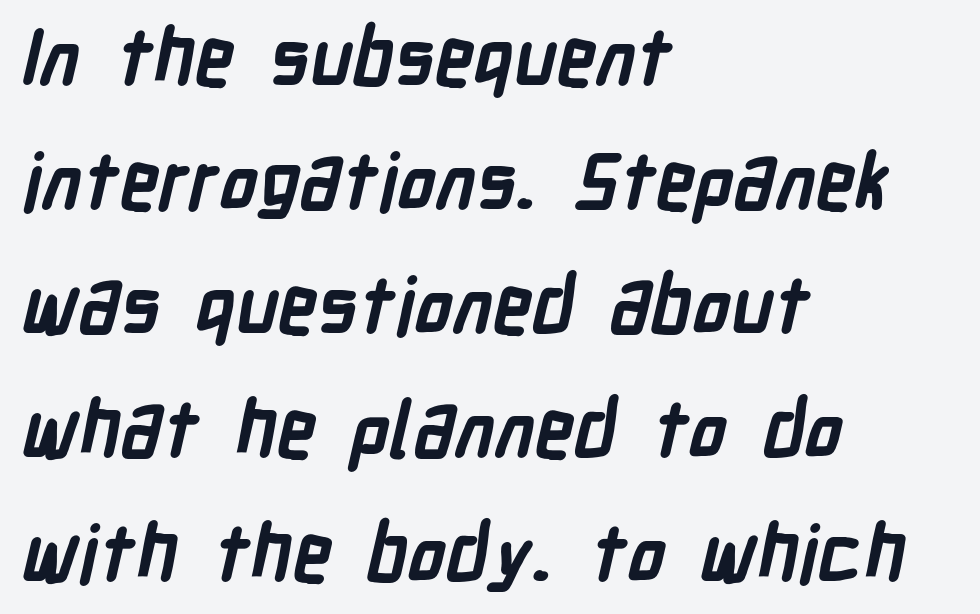
The image shows 78 px semibold, condensed sans-serif type; set left-aligned, normal line spacing (1.59x), normal letter spacing, not underlined; low stroke contrast and a medium x-height.
